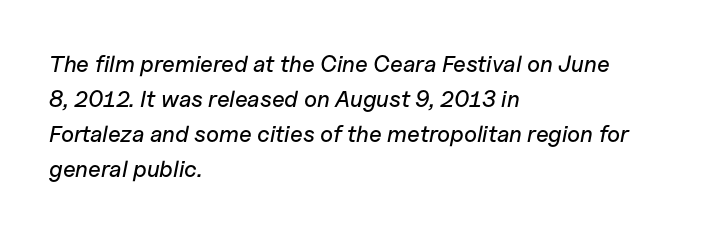
Honestly, the row spacing looks completely unremarkable. Each word holds together tightly as a unit, with standard inter-letter gaps. There's an unmistakable incline to the writing here. If you drew a ruler down the left edge, every line would touch it. Just letters on the line, the space beneath them empty.
